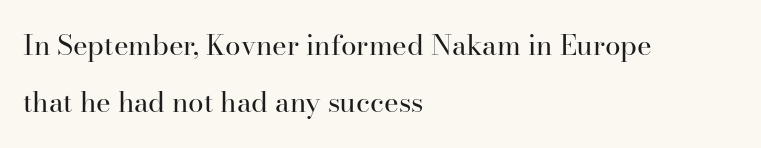
The image shows 28 px regular-weight serif type, upright; set left-aligned, loose line spacing (2.05x), normal letter spacing, not underlined; high stroke contrast and a small x-height.
